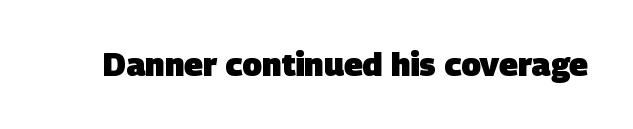
{"serif": "no", "bold": "yes", "weight": "heavy", "width": "normal", "stroke_contrast": "low", "x_height": "large", "monospaced": "no", "underline": "no", "letter_spacing": "normal", "letter_spacing_em": 0.0, "glyph_px": 32}
